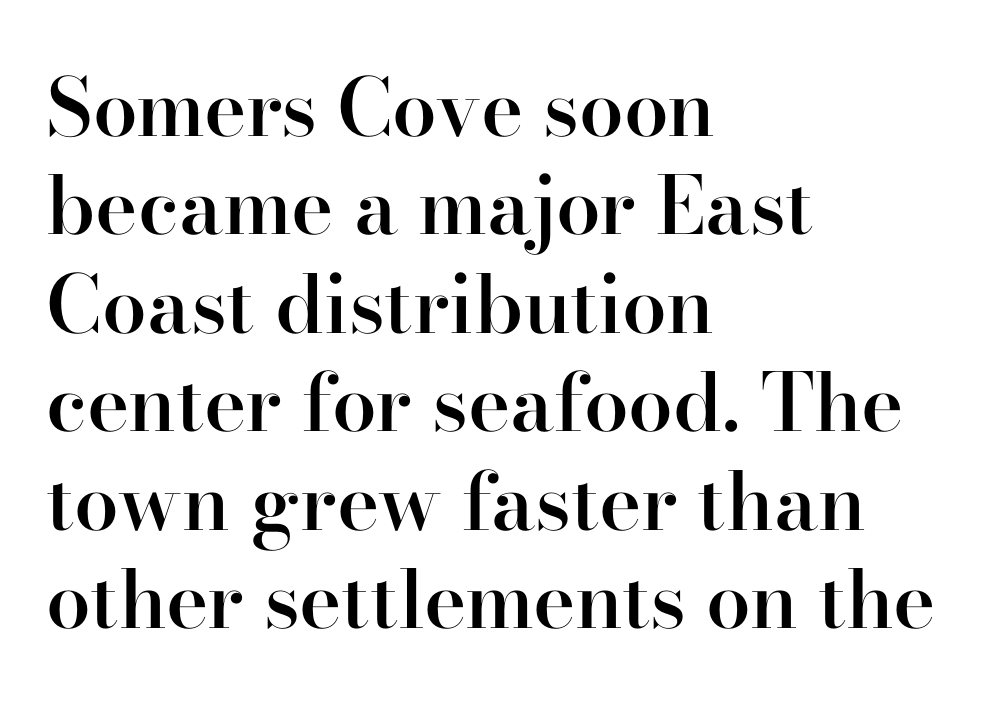
Q: Is the text bold? A: Semi-bold.
Q: Is the text italic (slanted)? A: No, it is upright.
Q: Is the typeface a serif or a sans-serif typeface? A: Serif.
Q: Is the text underlined? A: No.
Q: How is the paragraph aligned? A: Left-aligned.
Q: Is the spacing between letters normal or unusually wide? A: Normal.
Q: Width (condensed, normal, or wide)? A: Normal.
Q: Stroke contrast? A: High.
Q: x-height? A: Small.
Q: Monospaced? A: No.
